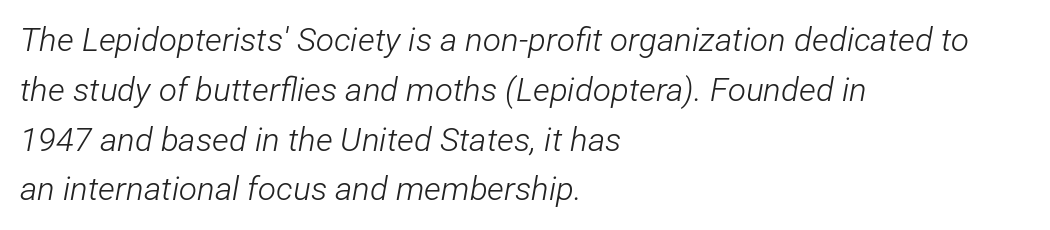
{"italic": "yes", "lean": "right", "slant_degrees": 12, "bold": "no", "weight": "light", "width": "condensed", "stroke_contrast": "low", "x_height": "medium", "monospaced": "no", "underline": "no", "align": "left", "line_spacing": "normal", "line_spacing_ratio": 1.51, "letter_spacing": "normal", "letter_spacing_em": 0.0, "glyph_px": 33}
